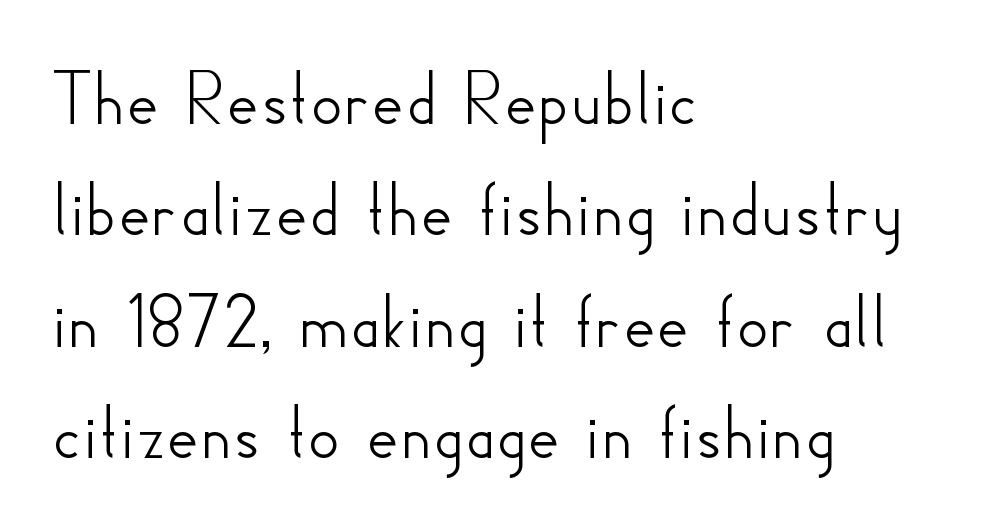
Q: Is the text italic (slanted)? A: No, it is upright.
Q: Is the typeface a serif or a sans-serif typeface? A: Sans-serif.
Q: Is the text underlined? A: No.
Q: How is the paragraph aligned? A: Left-aligned.
Q: Is the spacing between letters normal or unusually wide? A: Normal.
Q: Is the spacing between lines tight, normal or loose? A: Normal.
Q: Width (condensed, normal, or wide)? A: Normal.
Q: Stroke contrast? A: Low.
Q: x-height? A: Small.
Q: Monospaced? A: No.
